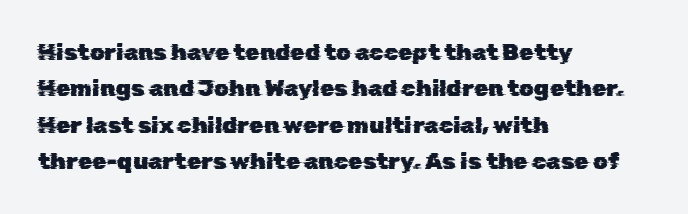
Type without underlining. The ragged edge is on the right, which tells us the setting is flush left. Regarding leading, the lines here are spaced in the standard way. Caption: standard tracking, unaltered.
